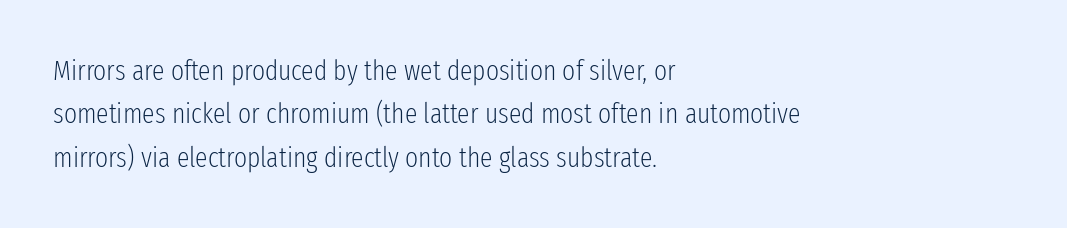
The image shows 28 px light, condensed sans-serif type, upright; set left-aligned, normal line spacing (1.55x), normal letter spacing, not underlined; low stroke contrast and a medium x-height.
